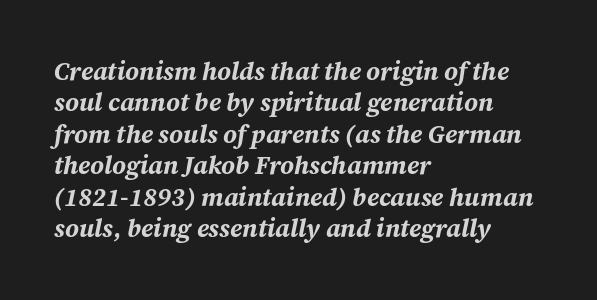
{"italic": "yes", "lean": "right", "slant_degrees": 12, "bold": "yes", "underline": "no", "align": "left", "line_spacing": "normal", "line_spacing_ratio": 1.26, "letter_spacing": "normal", "letter_spacing_em": 0.0, "glyph_px": 25}
